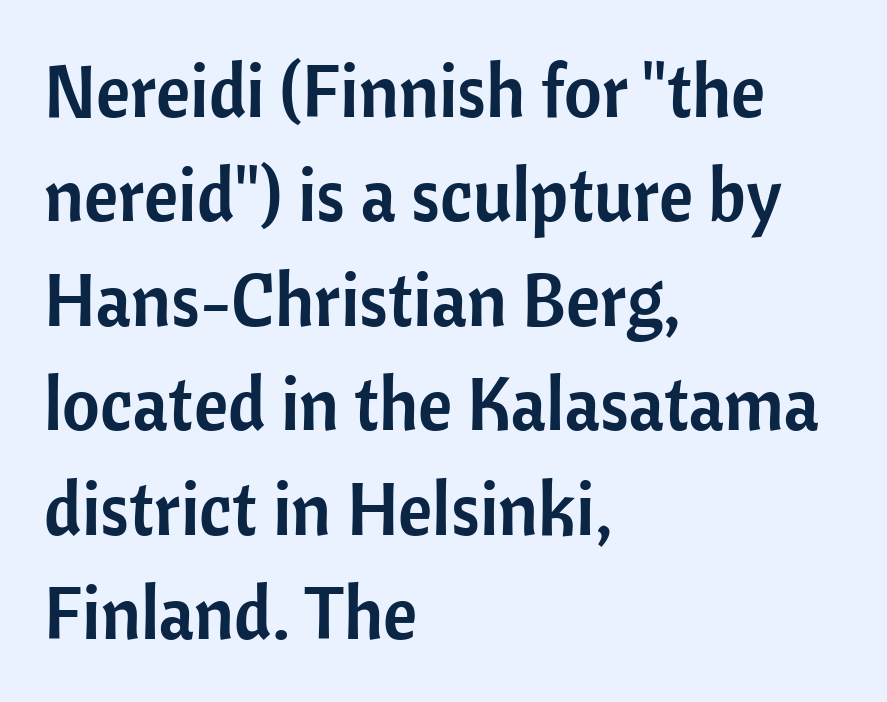
Spacing between characters is what you'd get straight out of the box. In CSS terms this would be text-align: left. Is this a fixed-width face? No — the glyphs have proportional, varying widths. Has an underline been added? It has not. Does the type have serifs? No, each stem ends abruptly.
